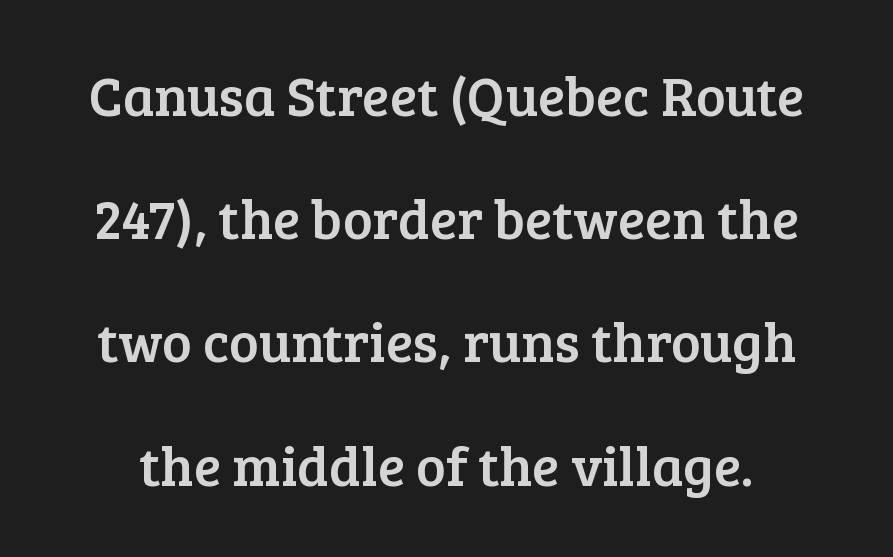
Q: Is the text italic (slanted)? A: No, it is upright.
Q: Is the typeface a serif or a sans-serif typeface? A: Serif.
Q: Is the text underlined? A: No.
Q: Is the spacing between letters normal or unusually wide? A: Normal.
Q: Is the spacing between lines tight, normal or loose? A: Loose.
Q: Width (condensed, normal, or wide)? A: Normal.
Q: Stroke contrast? A: Low.
Q: x-height? A: Medium.
Q: Monospaced? A: No.
